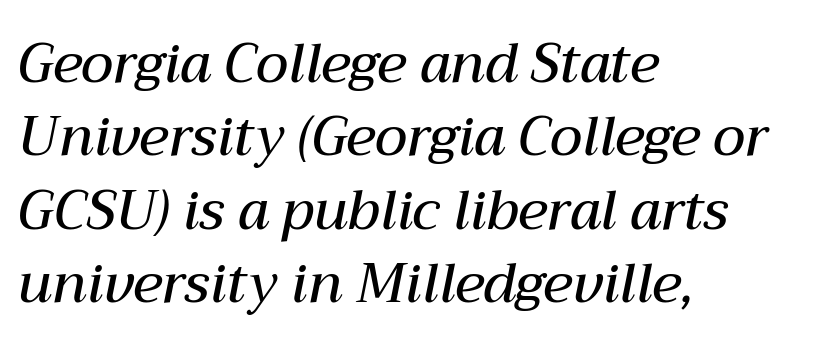
Q: Is the text bold? A: Semi-bold.
Q: Is the text italic (slanted)? A: Yes, it leans right by about 12 degrees.
Q: Is the text underlined? A: No.
Q: How is the paragraph aligned? A: Left-aligned.
Q: Is the spacing between letters normal or unusually wide? A: Normal.
Q: Is the spacing between lines tight, normal or loose? A: Normal.
Q: Width (condensed, normal, or wide)? A: Normal.
Q: Stroke contrast? A: Medium.
Q: x-height? A: Medium.
Q: Monospaced? A: No.
